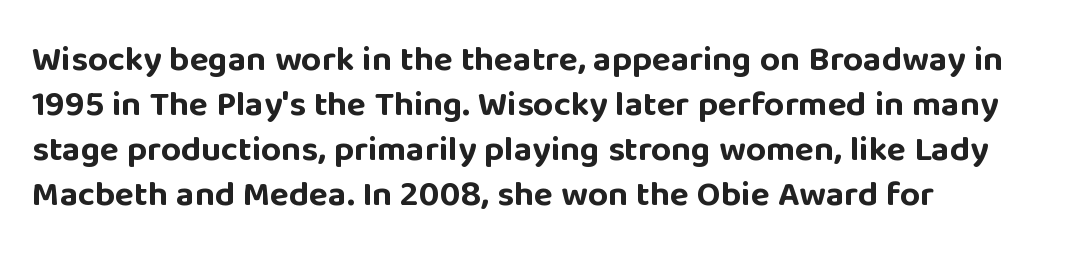
The image shows 35 px bold sans-serif type, upright; set left-aligned, normal line spacing (1.29x), normal letter spacing, not underlined; low stroke contrast and a large x-height.
